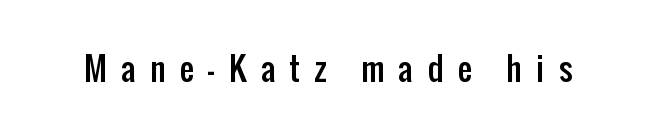
Q: Is the text italic (slanted)? A: No, it is upright.
Q: Is the typeface a serif or a sans-serif typeface? A: Sans-serif.
Q: Is the text underlined? A: No.
Q: Is the spacing between letters normal or unusually wide? A: Unusually wide.
Q: Width (condensed, normal, or wide)? A: Condensed.
Q: Stroke contrast? A: Low.
Q: x-height? A: Medium.
Q: Monospaced? A: No.
